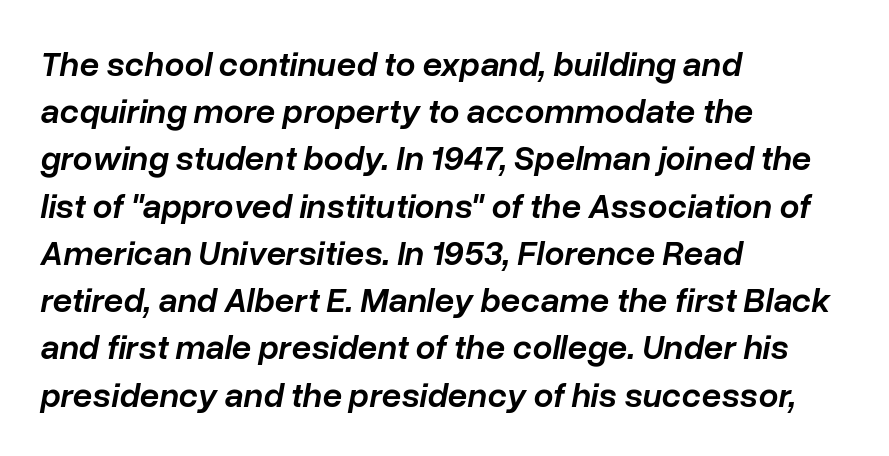
Q: Is the text bold? A: Semi-bold.
Q: Is the text italic (slanted)? A: Yes, it leans right by about 10 degrees.
Q: Is the text underlined? A: No.
Q: How is the paragraph aligned? A: Left-aligned.
Q: Is the spacing between letters normal or unusually wide? A: Normal.
Q: Is the spacing between lines tight, normal or loose? A: Normal.
Q: Width (condensed, normal, or wide)? A: Normal.
Q: Stroke contrast? A: Low.
Q: x-height? A: Medium.
Q: Monospaced? A: No.
